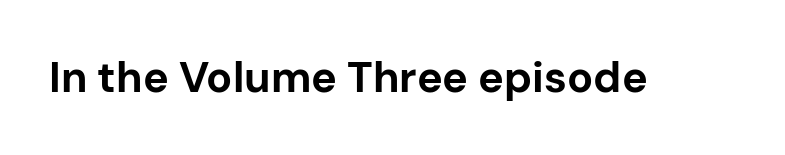
I'd call this a sans setting — the letters go barefoot. It's the straight-up-and-down kind of type. This rendering leaves character spacing at its baseline value. The face used here is proportionally spaced, like ordinary book or web type. Heft: maximum for text — a bold. Clear beneath every line of the passage.
